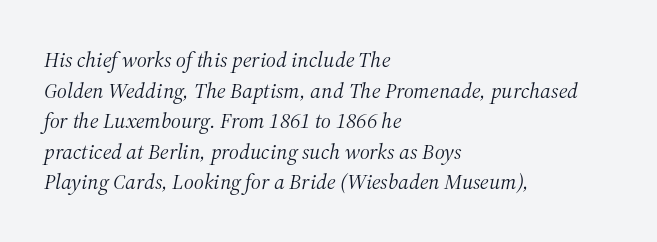
{"italic": "yes", "lean": "right", "slant_degrees": 12, "bold": "no", "underline": "no", "align": "left", "line_spacing": "normal", "line_spacing_ratio": 1.39, "letter_spacing": "normal", "letter_spacing_em": 0.0, "glyph_px": 22}
